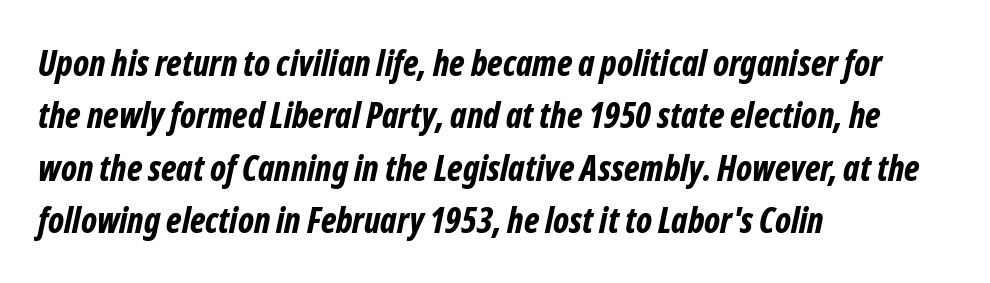
Q: Is the text bold? A: Yes.
Q: Is the text italic (slanted)? A: Yes, it leans right by about 12 degrees.
Q: Is the text underlined? A: No.
Q: How is the paragraph aligned? A: Left-aligned.
Q: Is the spacing between letters normal or unusually wide? A: Normal.
Q: Is the spacing between lines tight, normal or loose? A: Normal.
Q: Width (condensed, normal, or wide)? A: Condensed.
Q: Stroke contrast? A: Low.
Q: x-height? A: Medium.
Q: Monospaced? A: No.
